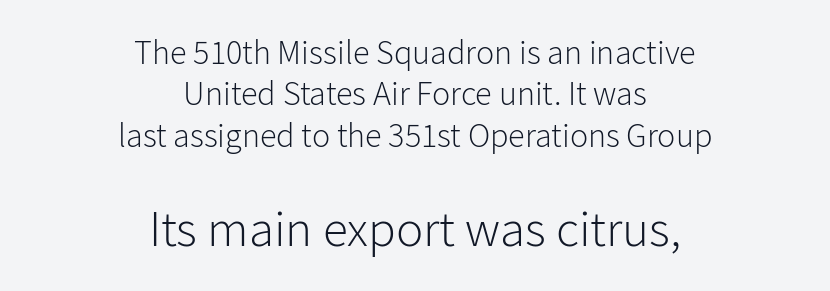
The image shows 51 px light sans-serif type, upright; set centered, line spacing 1.22x, normal letter spacing, not underlined; the second (bottom) block is 1.5x larger; low stroke contrast and a medium x-height.
